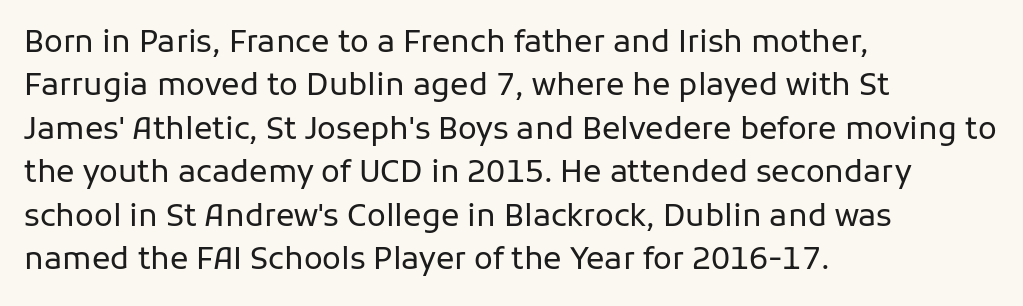
Honestly, the letter spacing is just normal — you wouldn't notice it. Font category for this specimen: sans-serif. A typesetter would call this proportional, since set widths differ per character. Plain, unruled lines of type. A normal amount of white space separates one row of letters from the next. Where is the straight margin? On the left.
